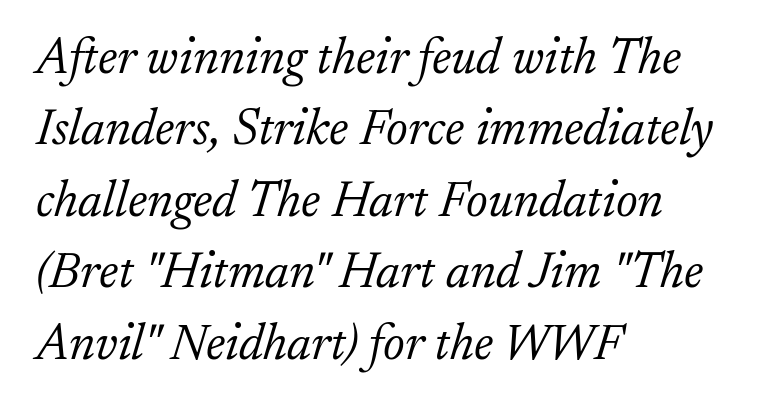
The ragged edge is on the right, which tells us the setting is flush left. Stroke terminals: seriffed. This reads as an unemphasized weight, regular at the heaviest. Summary of vertical rhythm: regular, with standard interline spacing. Spacing verdict: proportional, widths tailored to each character.
